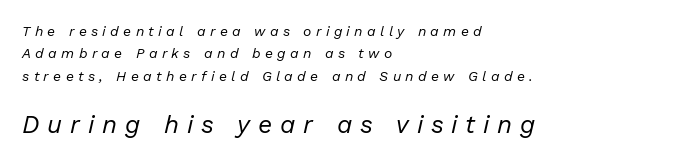
Q: Is the text bold? A: No.
Q: Is the text italic (slanted)? A: Yes, it leans right by about 13 degrees.
Q: Is the text underlined? A: No.
Q: How is the paragraph aligned? A: Left-aligned.
Q: Is the spacing between letters normal or unusually wide? A: Unusually wide.
Q: Is the spacing between lines tight, normal or loose? A: Normal.
Q: Which block of text is set in a larger size, the first (top) or the second (bottom)? A: The second (bottom) one.
